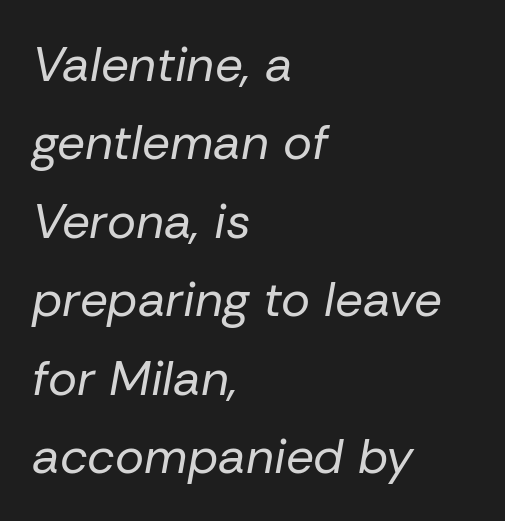
Q: Is the text bold? A: No.
Q: Is the text italic (slanted)? A: Yes, it leans right by about 10 degrees.
Q: Is the text underlined? A: No.
Q: How is the paragraph aligned? A: Left-aligned.
Q: Is the spacing between letters normal or unusually wide? A: Normal.
Q: Is the spacing between lines tight, normal or loose? A: Normal.
Q: Width (condensed, normal, or wide)? A: Normal.
Q: Stroke contrast? A: Low.
Q: x-height? A: Medium.
Q: Monospaced? A: No.
